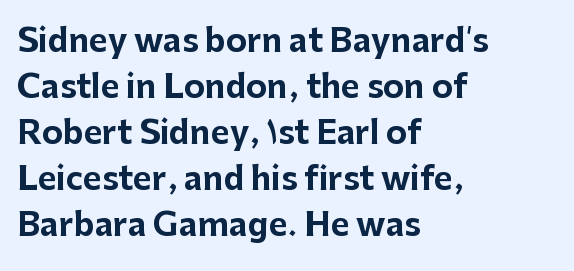
Q: Is the text bold? A: Yes.
Q: Is the text italic (slanted)? A: No, it is upright.
Q: Is the typeface a serif or a sans-serif typeface? A: Sans-serif.
Q: Is the text underlined? A: No.
Q: How is the paragraph aligned? A: Left-aligned.
Q: Is the spacing between letters normal or unusually wide? A: Normal.
Q: Is the spacing between lines tight, normal or loose? A: Normal.
Q: Width (condensed, normal, or wide)? A: Normal.
Q: Stroke contrast? A: Low.
Q: x-height? A: Medium.
Q: Monospaced? A: No.
